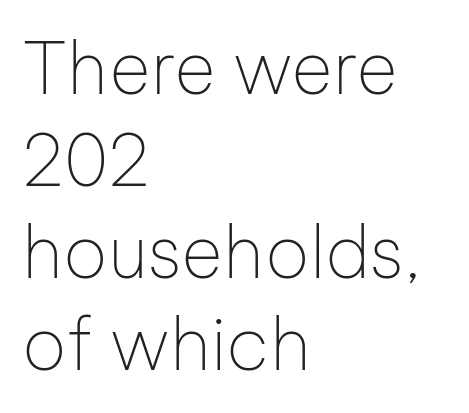
{"serif": "no", "italic": "no", "bold": "no", "weight": "thin", "width": "normal", "stroke_contrast": "low", "x_height": "medium", "monospaced": "no", "underline": "no", "align": "left", "line_spacing": "normal", "line_spacing_ratio": 1.28, "letter_spacing": "normal", "letter_spacing_em": 0.0, "glyph_px": 72}
